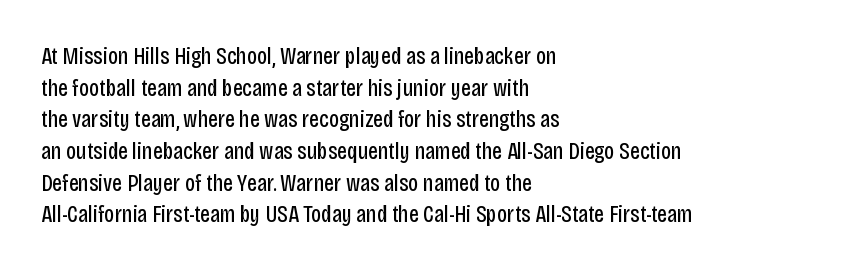
{"italic": "no", "bold": "no", "underline": "no", "align": "left", "line_spacing": "normal", "line_spacing_ratio": 1.32, "letter_spacing": "normal", "letter_spacing_em": 0.0, "glyph_px": 24}
